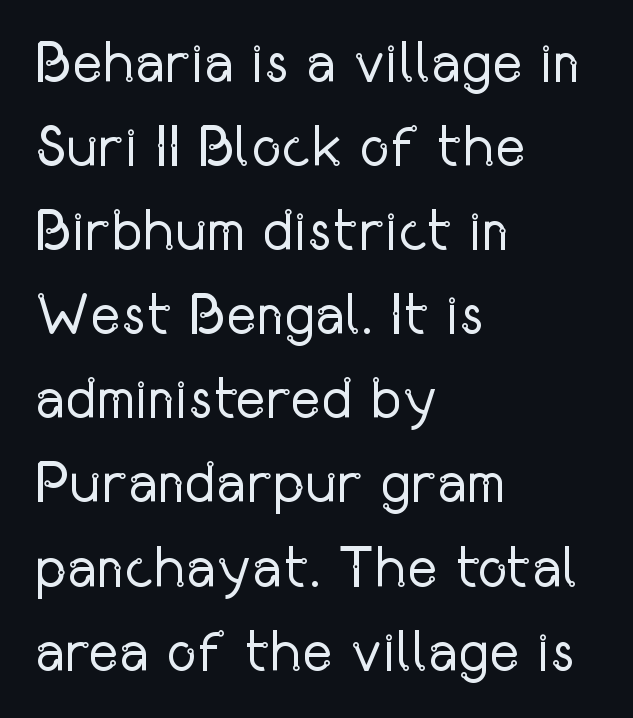
Q: Is the text bold? A: No.
Q: Is the text italic (slanted)? A: No, it is upright.
Q: Is the typeface a serif or a sans-serif typeface? A: Sans-serif.
Q: Is the text underlined? A: No.
Q: How is the paragraph aligned? A: Left-aligned.
Q: Is the spacing between letters normal or unusually wide? A: Normal.
Q: Is the spacing between lines tight, normal or loose? A: Normal.
Q: Width (condensed, normal, or wide)? A: Condensed.
Q: Stroke contrast? A: Low.
Q: x-height? A: Medium.
Q: Monospaced? A: No.
